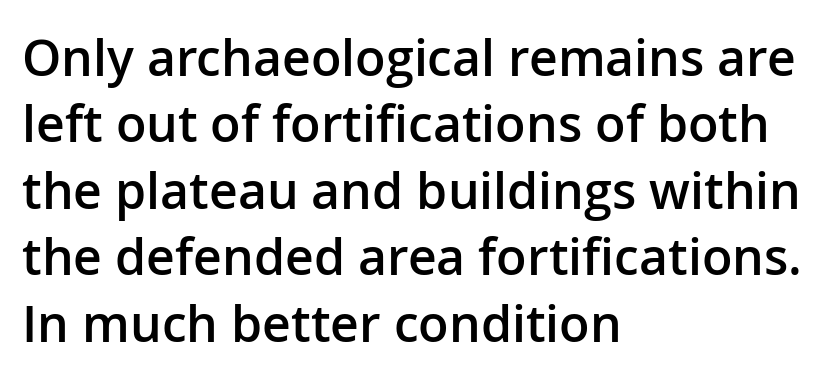
Moderately thickened strokes mark this as semibold type. The passage shown is not underscored anywhere. Leading: standard. A sans-serif font was chosen for this passage. The text block is weighted toward the left margin, trailing off unevenly rightward.
